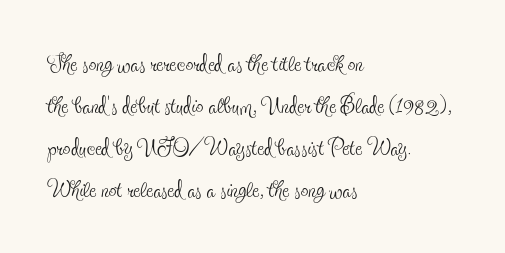
Q: Is the text bold? A: No.
Q: Is the typeface a serif or a sans-serif typeface? A: Serif.
Q: Is the text underlined? A: No.
Q: How is the paragraph aligned? A: Left-aligned.
Q: Is the spacing between letters normal or unusually wide? A: Normal.
Q: Is the spacing between lines tight, normal or loose? A: Normal.
Q: Width (condensed, normal, or wide)? A: Condensed.
Q: x-height? A: Small.
Q: Monospaced? A: No.
